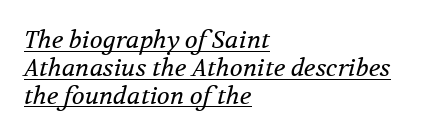
Like a heading marked for emphasis, these lines bear an underscore. The lines in this sample share a left origin and differ only in where they stop. No heavy texture on the line: the type isn't bold. Is the letter spacing exaggerated? No — it looks like the ordinary default. Rendered with sloped, italic letterforms.
